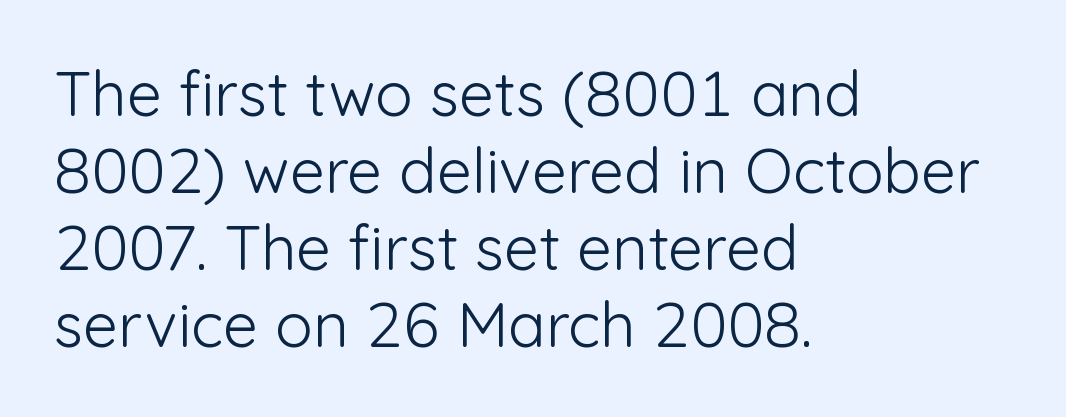
{"serif": "no", "italic": "no", "bold": "no", "weight": "light", "width": "normal", "stroke_contrast": "low", "x_height": "medium", "monospaced": "no", "underline": "no", "align": "left", "line_spacing_ratio": 1.24, "letter_spacing": "normal", "letter_spacing_em": 0.0, "glyph_px": 62}
